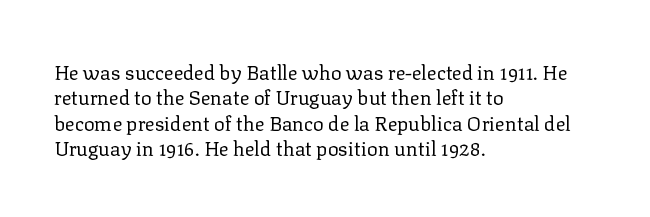
The image shows 20 px text type, upright; set left-aligned, normal line spacing (1.27x), normal letter spacing, not underlined.
